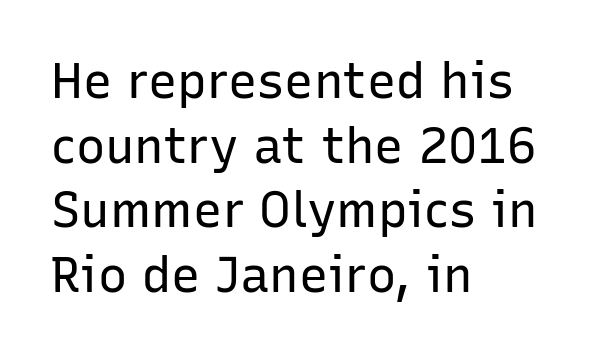
The image shows 49 px regular-weight sans-serif type, upright; set left-aligned, normal line spacing (1.32x), normal letter spacing, not underlined; low stroke contrast and a medium x-height.
